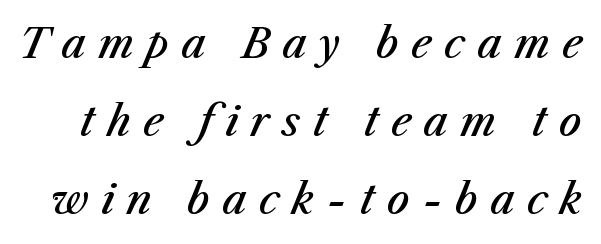
{"italic": "yes", "lean": "right", "slant_degrees": 23, "bold": "semi", "weight": "semibold", "width": "normal", "stroke_contrast": "medium", "x_height": "medium", "monospaced": "no", "underline": "no", "line_spacing": "loose", "line_spacing_ratio": 1.95, "letter_spacing": "wide", "letter_spacing_em": 0.31, "glyph_px": 40}
